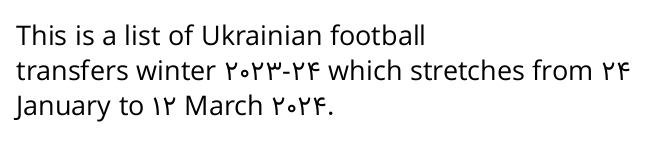
The image shows 27 px text type, upright; set left-aligned, normal line spacing (1.29x), normal letter spacing, not underlined.
